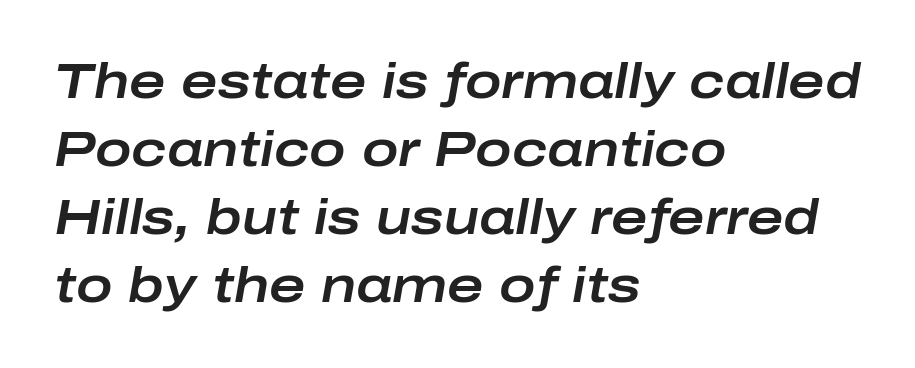
Q: Is the text italic (slanted)? A: Yes, it leans right by about 10 degrees.
Q: Is the text underlined? A: No.
Q: How is the paragraph aligned? A: Left-aligned.
Q: Is the spacing between letters normal or unusually wide? A: Normal.
Q: Is the spacing between lines tight, normal or loose? A: Normal.
Q: Width (condensed, normal, or wide)? A: Wide.
Q: Stroke contrast? A: Low.
Q: x-height? A: Medium.
Q: Monospaced? A: No.
